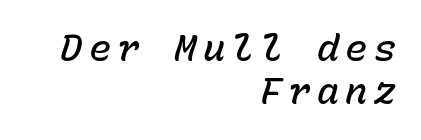
{"italic": "yes", "lean": "right", "slant_degrees": 15, "bold": "semi", "weight": "semibold", "width": "normal", "stroke_contrast": "low", "x_height": "medium", "monospaced": "yes", "underline": "no", "align": "right", "line_spacing_ratio": 1.17, "glyph_px": 37}
